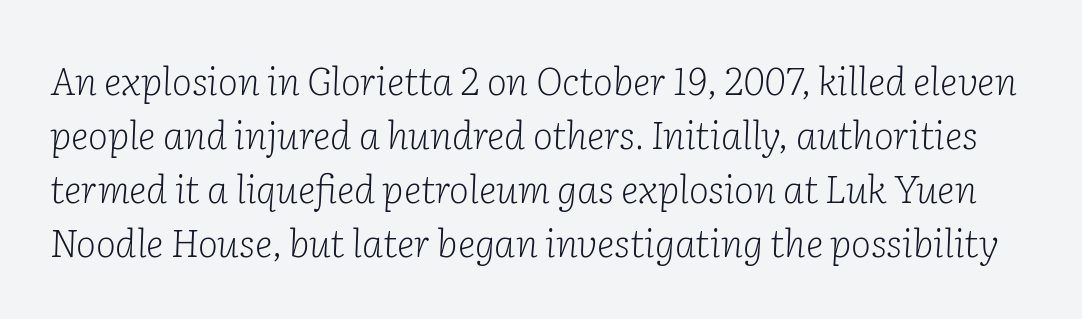
Weight: in the light-to-regular range. Stroke terminals: seriffed. This sample uses plain, unmodified letter spacing. Honestly, there is no underline to notice here at all. Think of a printed novel: that variable character pitch is what you see here. Style check: oblique.
